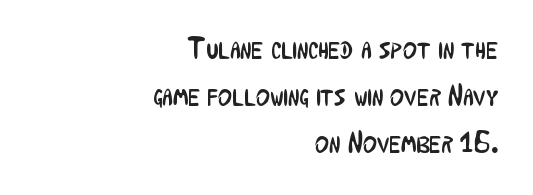
The image shows 30 px regular-weight, condensed sans-serif type, upright; set right-aligned, normal line spacing (1.57x), normal letter spacing, not underlined; low stroke contrast and a medium x-height.
